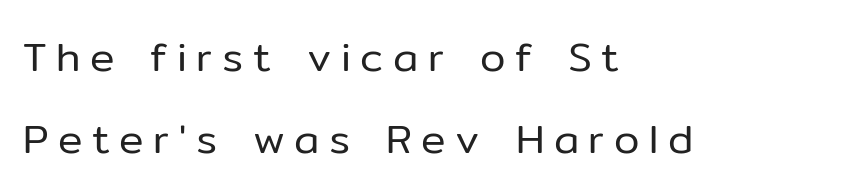
Q: Is the text bold? A: No.
Q: Is the text italic (slanted)? A: No, it is upright.
Q: Is the typeface a serif or a sans-serif typeface? A: Sans-serif.
Q: Is the text underlined? A: No.
Q: How is the paragraph aligned? A: Left-aligned.
Q: Is the spacing between letters normal or unusually wide? A: Unusually wide.
Q: Is the spacing between lines tight, normal or loose? A: Loose.
Q: Width (condensed, normal, or wide)? A: Normal.
Q: Stroke contrast? A: Low.
Q: x-height? A: Medium.
Q: Monospaced? A: No.
